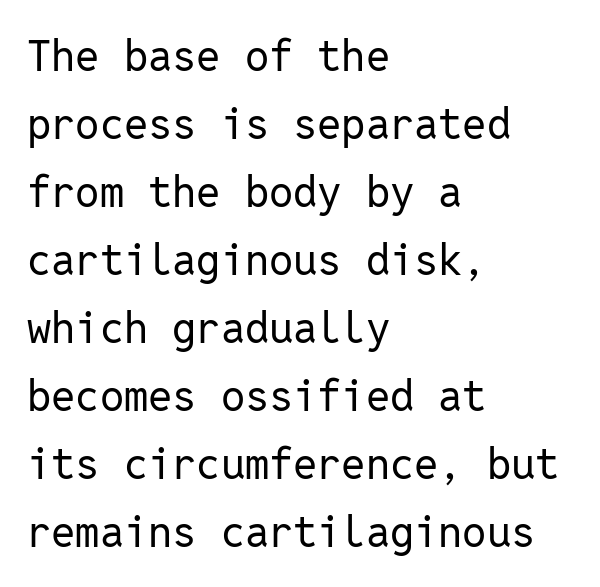
The image shows 43 px regular-weight sans-serif type, upright, monospaced; set left-aligned, normal line spacing (1.58x), normal letter spacing, not underlined; low stroke contrast and a medium x-height.
